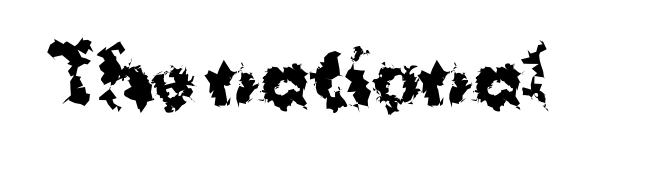
The image shows 74 px bold sans-serif type, upright; set normal letter spacing, not underlined; medium stroke contrast and a medium x-height.
